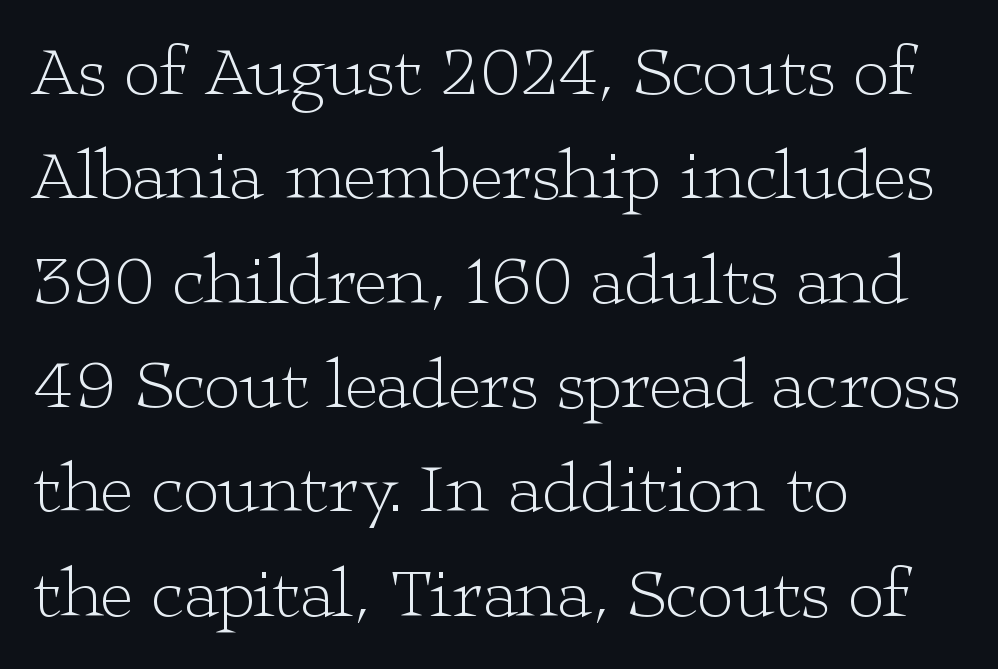
Serifs: yes, visible at the terminals of the letterforms. One glance says typical: line gaps are just what's usual. Posture: straight, roman, zero tilt. Is this a fixed-width face? No — the glyphs have proportional, varying widths. Letters rest on an invisible, unmarked baseline. The letterforms sit shoulder to shoulder at normal distance.
